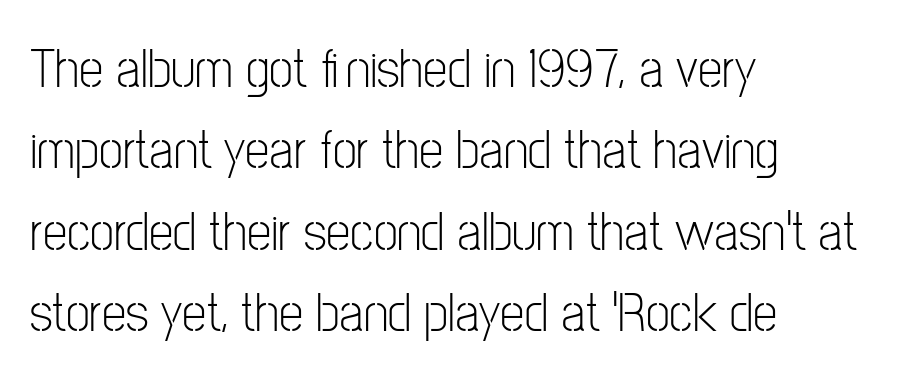
Is the type heavy? It reads as light-to-regular instead. Style check: upright. The face used here is rendered with its standard letterfit. Letterform terminals end flat and unadorned throughout the passage.
